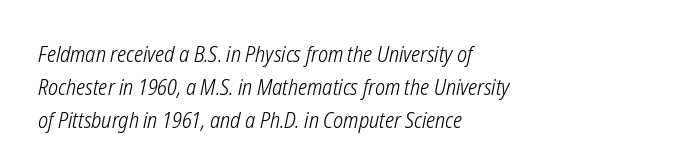
Q: Is the text bold? A: No.
Q: Is the text italic (slanted)? A: Yes, it leans right by about 12 degrees.
Q: Is the text underlined? A: No.
Q: How is the paragraph aligned? A: Left-aligned.
Q: Is the spacing between letters normal or unusually wide? A: Normal.
Q: Is the spacing between lines tight, normal or loose? A: Normal.
